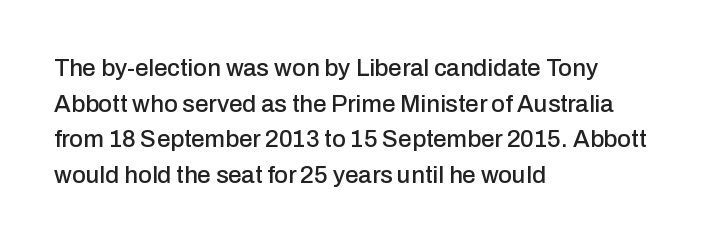
Q: Is the text italic (slanted)? A: No, it is upright.
Q: Is the text underlined? A: No.
Q: How is the paragraph aligned? A: Left-aligned.
Q: Is the spacing between letters normal or unusually wide? A: Normal.
Q: Is the spacing between lines tight, normal or loose? A: Normal.
